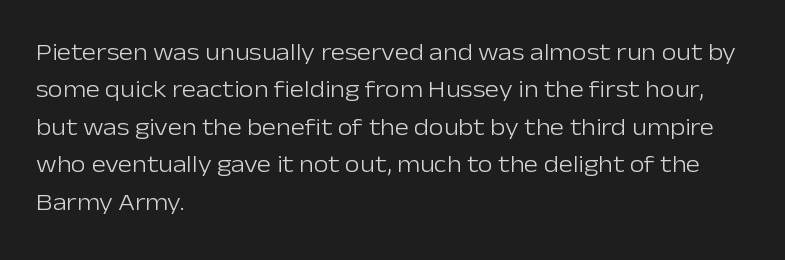
{"italic": "no", "bold": "no", "underline": "no", "align": "left", "line_spacing": "normal", "line_spacing_ratio": 1.56, "letter_spacing": "normal", "letter_spacing_em": 0.0, "glyph_px": 24}
